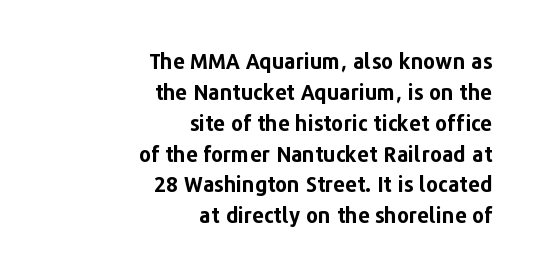
{"italic": "no", "bold": "yes", "underline": "no", "align": "right", "line_spacing": "normal", "line_spacing_ratio": 1.47, "letter_spacing": "normal", "letter_spacing_em": 0.0, "glyph_px": 21}
